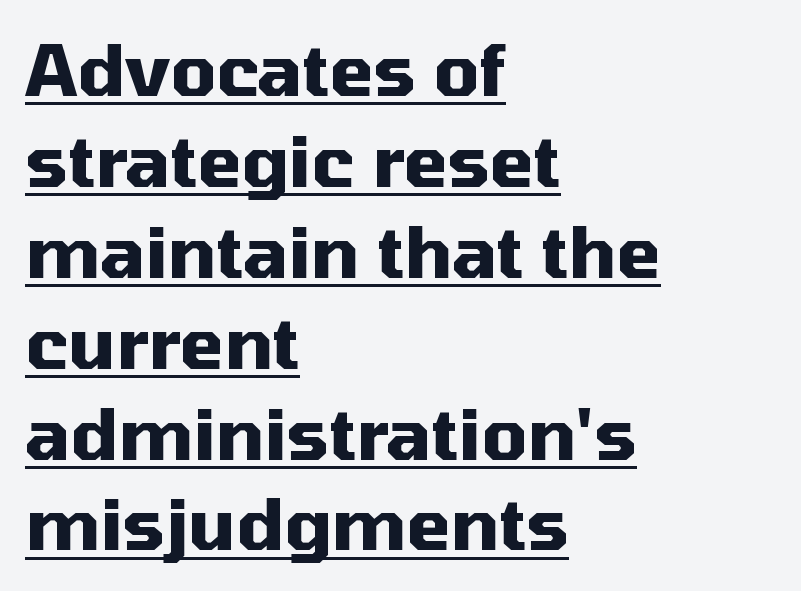
Q: Is the text bold? A: Yes.
Q: Is the text italic (slanted)? A: No, it is upright.
Q: Is the typeface a serif or a sans-serif typeface? A: Sans-serif.
Q: Is the text underlined? A: Yes.
Q: How is the paragraph aligned? A: Left-aligned.
Q: Is the spacing between letters normal or unusually wide? A: Normal.
Q: Is the spacing between lines tight, normal or loose? A: Normal.
Q: Width (condensed, normal, or wide)? A: Normal.
Q: Stroke contrast? A: Medium.
Q: x-height? A: Medium.
Q: Monospaced? A: No.
